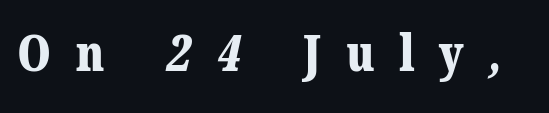
Decoration check: the copy has no underline. Unlike a clean sans, this face finishes its strokes with serifs. Each glyph is drawn with heavy, bold strokes. Spacing verdict: proportional, widths tailored to each character.
